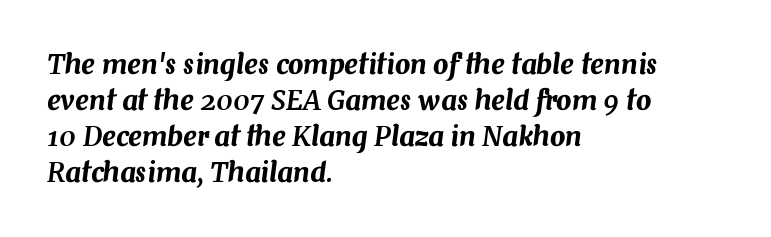
Q: Is the text italic (slanted)? A: Yes, it leans right by about 7 degrees.
Q: Is the text underlined? A: No.
Q: How is the paragraph aligned? A: Left-aligned.
Q: Is the spacing between letters normal or unusually wide? A: Normal.
Q: Is the spacing between lines tight, normal or loose? A: Normal.
